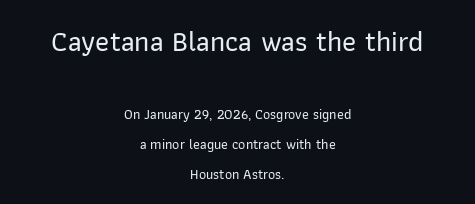
The vertical gap from one line to the next is large. You could not count columns in this text — the font is proportionally spaced. Spacing between characters is what you'd get straight out of the box. The space directly below the letters is spotless. Reading top to bottom, the characters get smaller at the block break. Notice how the passage keeps no hard edge, just a central spine.
